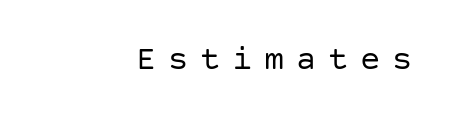
{"serif": "no", "italic": "no", "bold": "no", "weight": "regular", "width": "normal", "stroke_contrast": "low", "x_height": "large", "underline": "no", "letter_spacing": "wide", "letter_spacing_em": 0.34, "glyph_px": 34}
